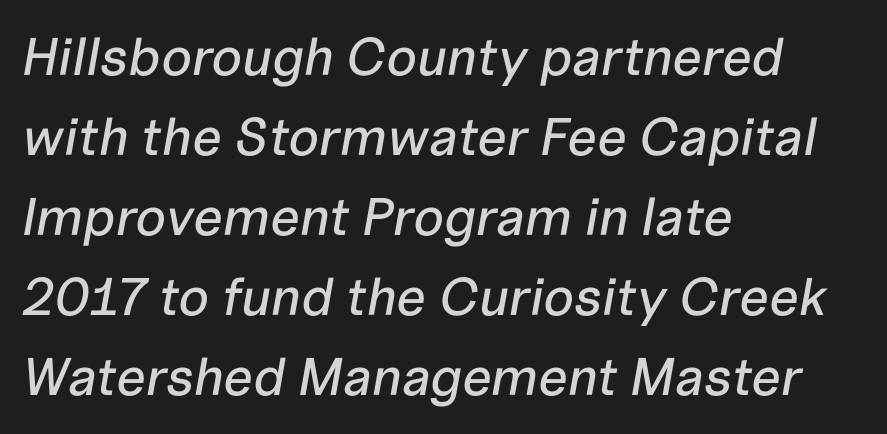
{"italic": "yes", "lean": "right", "slant_degrees": 10, "width": "normal", "stroke_contrast": "low", "x_height": "medium", "monospaced": "no", "underline": "no", "align": "left", "line_spacing": "normal", "line_spacing_ratio": 1.51, "letter_spacing": "normal", "letter_spacing_em": 0.0, "glyph_px": 53}
